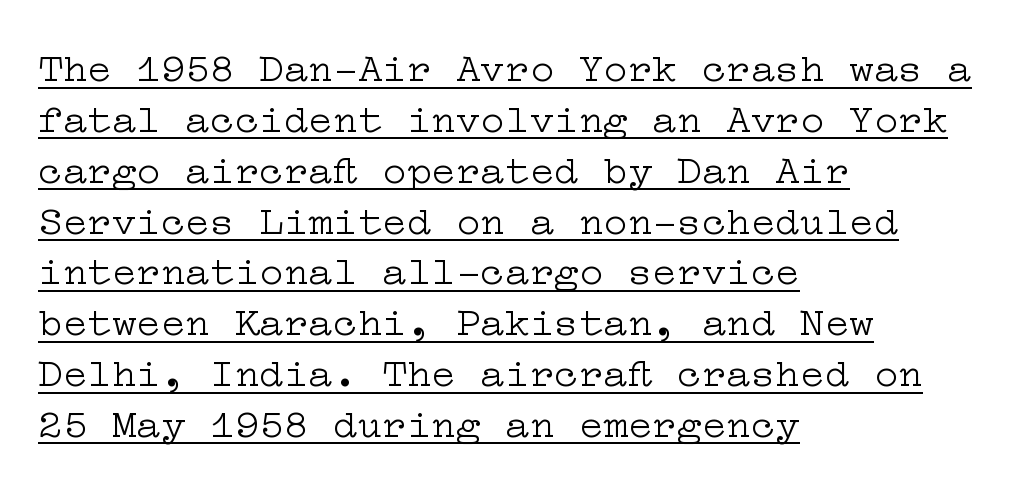
Q: Is the text bold? A: No.
Q: Is the text italic (slanted)? A: No, it is upright.
Q: Is the typeface a serif or a sans-serif typeface? A: Serif.
Q: Is the text underlined? A: Yes.
Q: How is the paragraph aligned? A: Left-aligned.
Q: Is the spacing between letters normal or unusually wide? A: Normal.
Q: Width (condensed, normal, or wide)? A: Wide.
Q: Stroke contrast? A: Low.
Q: x-height? A: Medium.
